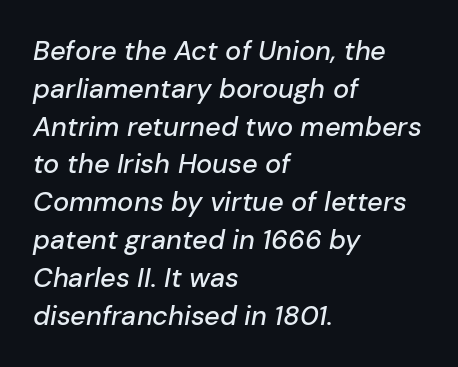
The image shows 27 px text type, italic (leaning right); set left-aligned, normal line spacing (1.4x), normal letter spacing, not underlined.
